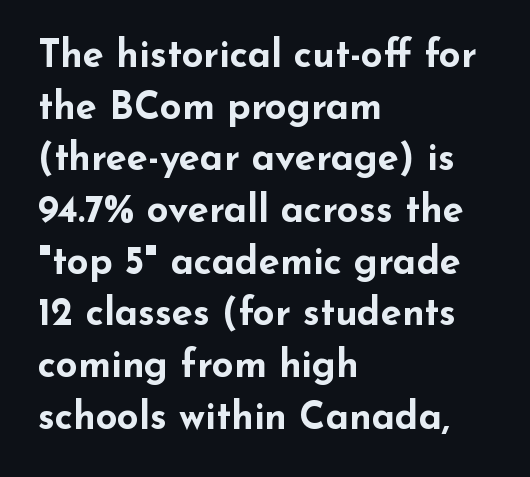
{"serif": "no", "italic": "no", "bold": "yes", "weight": "bold", "width": "wide", "stroke_contrast": "low", "x_height": "small", "monospaced": "no", "underline": "no", "align": "left", "line_spacing": "normal", "line_spacing_ratio": 1.36, "letter_spacing": "normal", "letter_spacing_em": 0.0, "glyph_px": 38}
